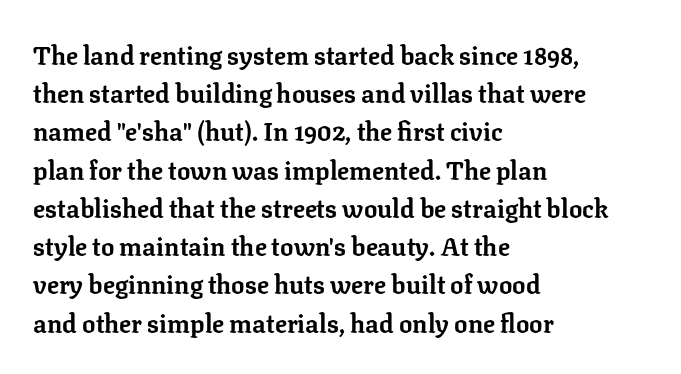
Lines of text with bare space underneath. Quick note: interline space is typical. The line texture is even and compact thanks to regular tracking. The letters stand straight up with perfectly vertical stems. I'd describe the lettering as bold — thick and assertive.
